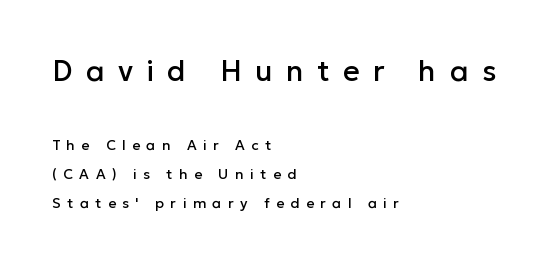
Descenders are the only things crossing below the line. Varying glyph widths throughout — classic text-font behaviour. Here the glyphs are tracked loosely, breaking word shapes into spaced letters. The letters stand upright; this is a roman face.
